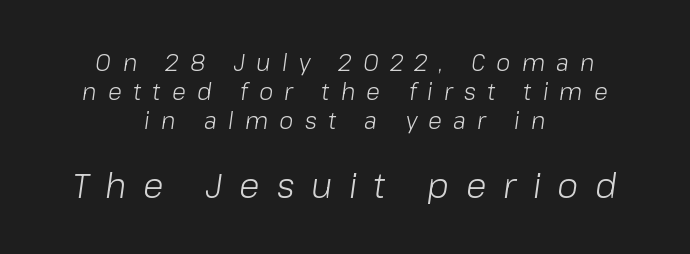
Q: Is the text bold? A: No.
Q: Is the text italic (slanted)? A: Yes, it leans right by about 8 degrees.
Q: Is the text underlined? A: No.
Q: How is the paragraph aligned? A: Centered.
Q: Is the spacing between letters normal or unusually wide? A: Unusually wide.
Q: Is the spacing between lines tight, normal or loose? A: Normal.
Q: Which block of text is set in a larger size, the first (top) or the second (bottom)? A: The second (bottom) one.
Q: Width (condensed, normal, or wide)? A: Normal.
Q: Stroke contrast? A: Low.
Q: x-height? A: Medium.
Q: Monospaced? A: No.
